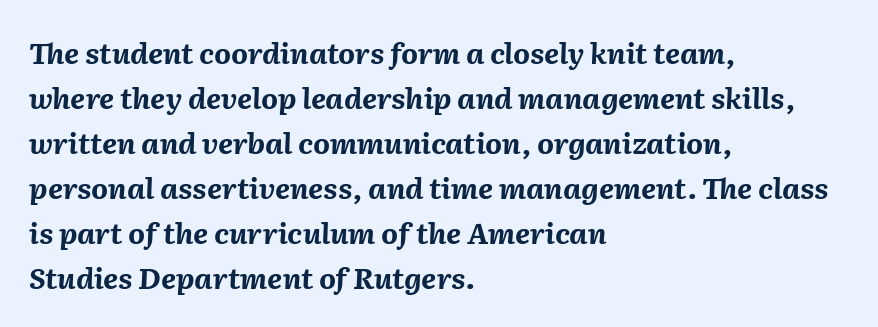
{"italic": "yes", "lean": "right", "slant_degrees": 2, "bold": "yes", "weight": "bold", "width": "normal", "stroke_contrast": "medium", "x_height": "medium", "monospaced": "no", "underline": "no", "align": "left", "line_spacing": "normal", "line_spacing_ratio": 1.55, "letter_spacing": "normal", "letter_spacing_em": 0.0, "glyph_px": 29}
